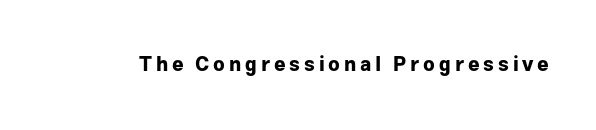
Q: Is the text bold? A: Yes.
Q: Is the text italic (slanted)? A: No, it is upright.
Q: Is the text underlined? A: No.
